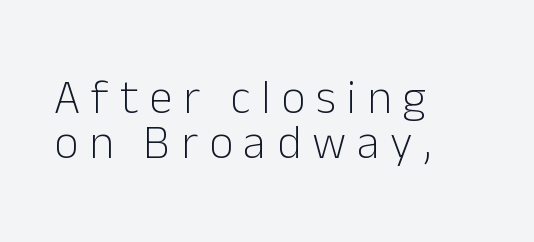
{"serif": "no", "italic": "no", "bold": "no", "weight": "light", "width": "normal", "stroke_contrast": "low", "x_height": "medium", "monospaced": "no", "underline": "no", "align": "left", "line_spacing": "tight", "line_spacing_ratio": 0.96, "letter_spacing": "wide", "letter_spacing_em": 0.23, "glyph_px": 47}
